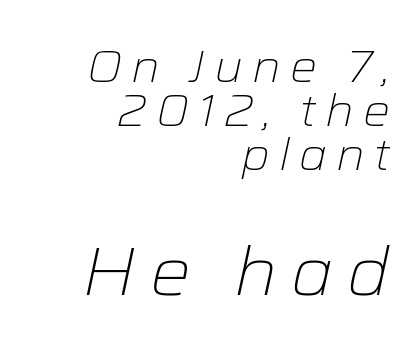
{"italic": "yes", "lean": "right", "slant_degrees": 12, "bold": "no", "weight": "light", "width": "normal", "stroke_contrast": "low", "x_height": "medium", "monospaced": "no", "underline": "no", "align": "right", "line_spacing": "tight", "line_spacing_ratio": 0.98, "letter_spacing": "wide", "letter_spacing_em": 0.2, "larger_block": "second", "size_ratio": 1.51, "glyph_px": 68}
